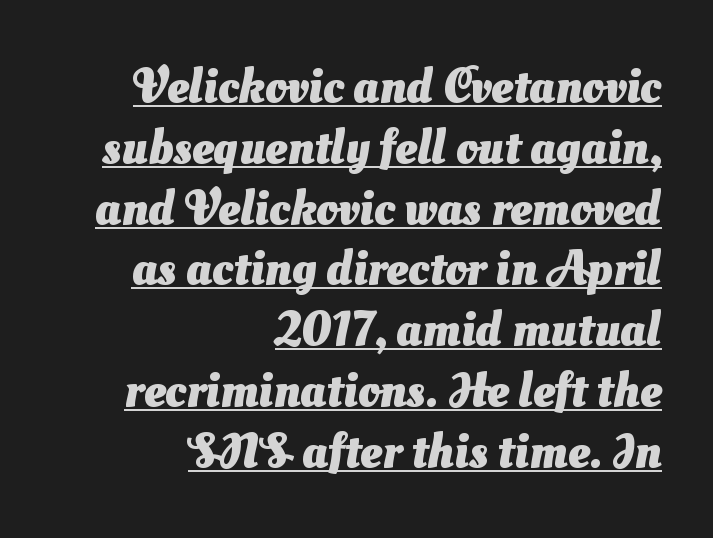
Q: Is the text bold? A: Yes.
Q: Is the typeface a serif or a sans-serif typeface? A: Sans-serif.
Q: Is the text underlined? A: Yes.
Q: How is the paragraph aligned? A: Right-aligned.
Q: Is the spacing between letters normal or unusually wide? A: Normal.
Q: Width (condensed, normal, or wide)? A: Normal.
Q: Stroke contrast? A: Medium.
Q: x-height? A: Small.
Q: Monospaced? A: No.
